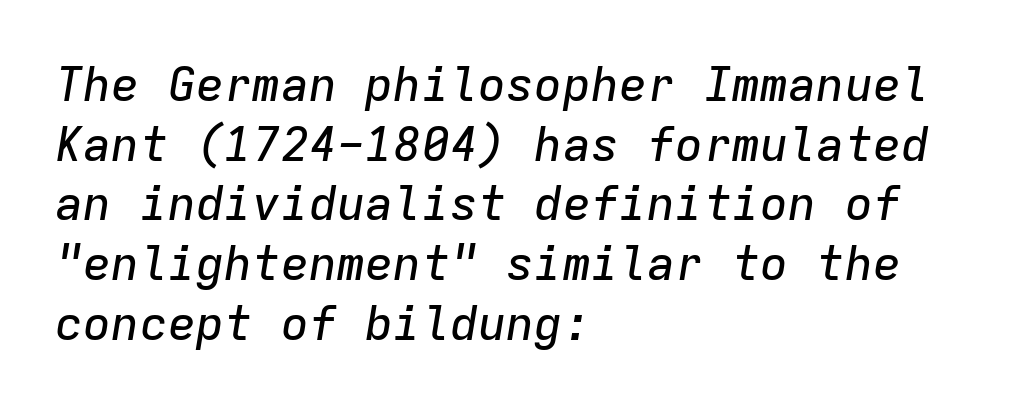
The image shows 47 px text type, italic (leaning right), monospaced; set left-aligned, normal line spacing (1.27x), normal letter spacing, not underlined; low stroke contrast and a medium x-height.
